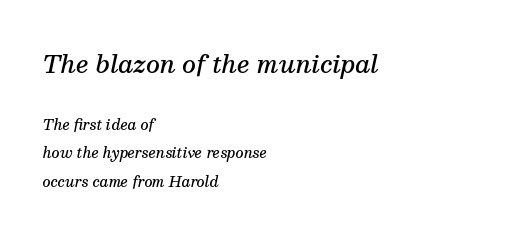
The image shows 24 px text type, italic (leaning right); set left-aligned, loose line spacing (2.06x), normal letter spacing, not underlined; the first (top) block is 1.71x larger.
